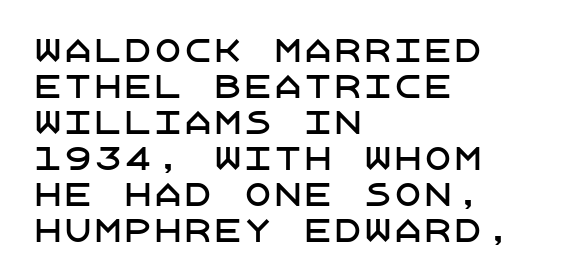
The image shows 30 px sans-serif type, upright; set left-aligned, line spacing 1.2x, normal letter spacing, not underlined; low stroke contrast and a large x-height.
